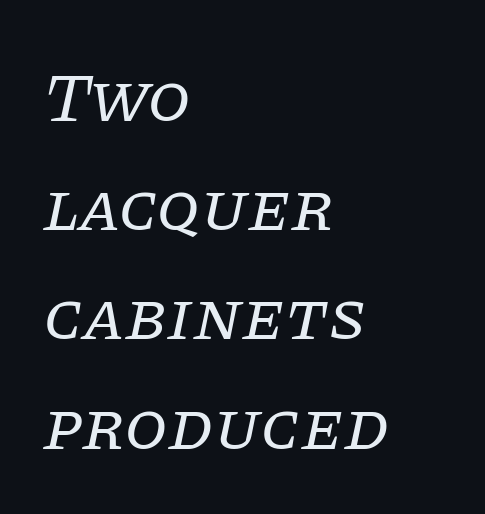
The image shows 70 px regular-weight serif type, italic (leaning right); set left-aligned, normal line spacing (1.56x), normal letter spacing, not underlined; low stroke contrast and a large x-height.
